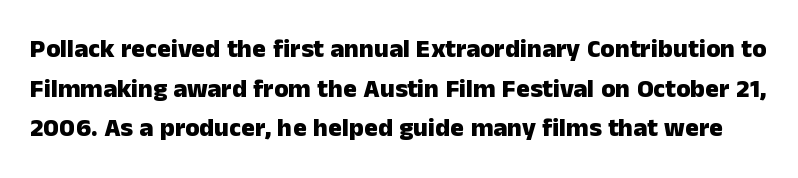
Q: Is the text bold? A: Yes.
Q: Is the text italic (slanted)? A: No, it is upright.
Q: Is the text underlined? A: No.
Q: Is the spacing between letters normal or unusually wide? A: Normal.
Q: Is the spacing between lines tight, normal or loose? A: Normal.
